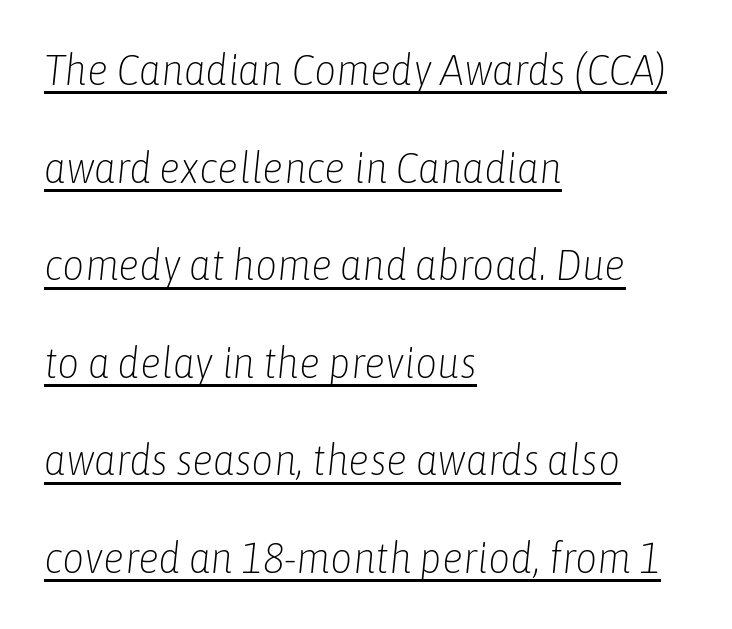
In terms of posture, this sample is oblique. Caption: face not bold, strokes unweighted. One glance says open: line gaps are wider than usual. Honestly, the letter spacing is just normal — you wouldn't notice it. Notice how the passage keeps a crisp vertical edge on the left only. Character widths vary here, with narrow letters taking less room than wide ones.
